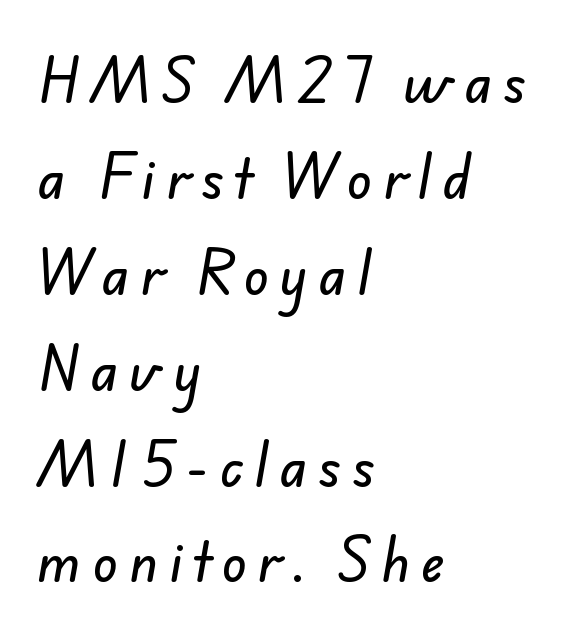
Q: Is the typeface a serif or a sans-serif typeface? A: Sans-serif.
Q: Is the text underlined? A: No.
Q: How is the paragraph aligned? A: Left-aligned.
Q: Is the spacing between letters normal or unusually wide? A: Unusually wide.
Q: Width (condensed, normal, or wide)? A: Normal.
Q: Stroke contrast? A: Low.
Q: x-height? A: Small.
Q: Monospaced? A: No.
